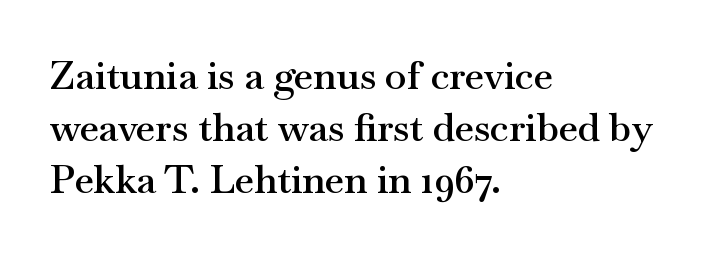
{"serif": "yes", "italic": "no", "bold": "semi", "weight": "semibold", "width": "wide", "stroke_contrast": "medium", "x_height": "small", "monospaced": "no", "underline": "no", "align": "left", "line_spacing": "normal", "line_spacing_ratio": 1.33, "letter_spacing": "normal", "letter_spacing_em": 0.0, "glyph_px": 39}
